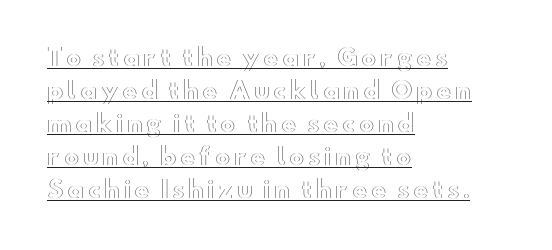
{"italic": "no", "underline": "yes", "align": "left", "line_spacing": "normal", "line_spacing_ratio": 1.43, "glyph_px": 23}
